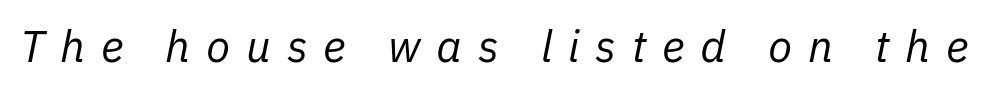
Q: Is the text bold? A: No.
Q: Is the text italic (slanted)? A: Yes, it leans right by about 11 degrees.
Q: Is the text underlined? A: No.
Q: Is the spacing between letters normal or unusually wide? A: Unusually wide.
Q: Width (condensed, normal, or wide)? A: Normal.
Q: Stroke contrast? A: Low.
Q: x-height? A: Medium.
Q: Monospaced? A: No.
